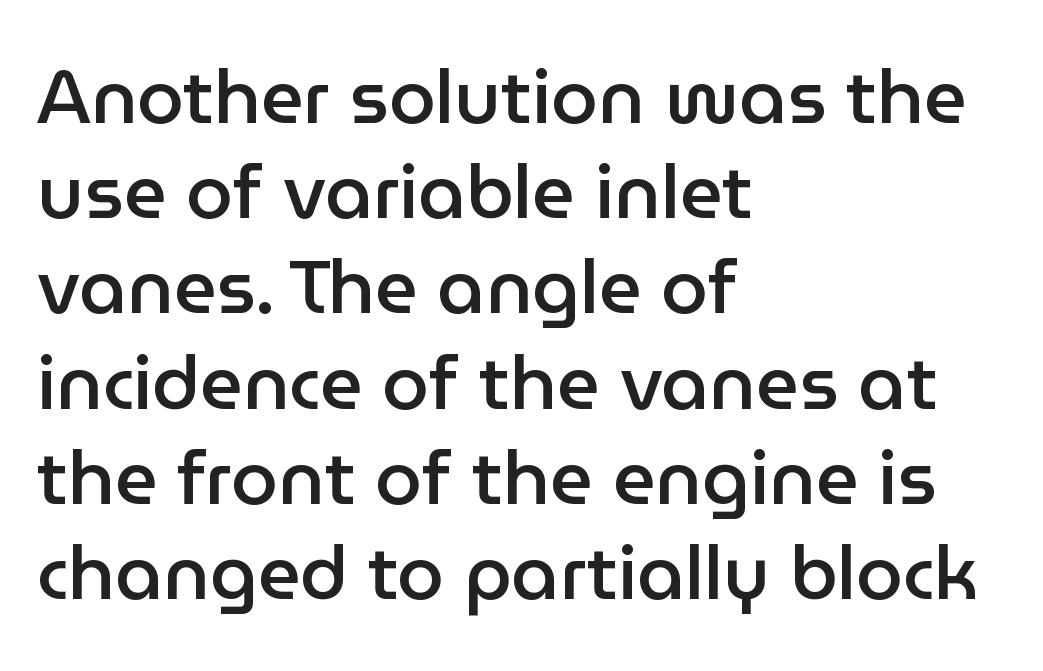
Q: Is the text bold? A: Semi-bold.
Q: Is the text italic (slanted)? A: No, it is upright.
Q: Is the typeface a serif or a sans-serif typeface? A: Sans-serif.
Q: Is the text underlined? A: No.
Q: How is the paragraph aligned? A: Left-aligned.
Q: Is the spacing between letters normal or unusually wide? A: Normal.
Q: Is the spacing between lines tight, normal or loose? A: Normal.
Q: Width (condensed, normal, or wide)? A: Normal.
Q: Stroke contrast? A: Low.
Q: x-height? A: Medium.
Q: Monospaced? A: No.
